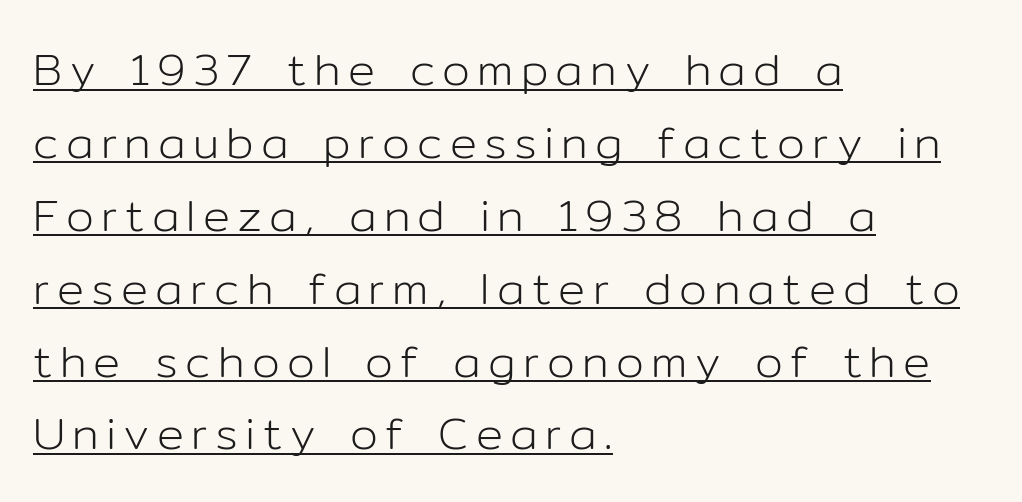
The image shows 45 px light sans-serif type, upright; set left-aligned, normal line spacing (1.62x), underlined; low stroke contrast and a medium x-height.
